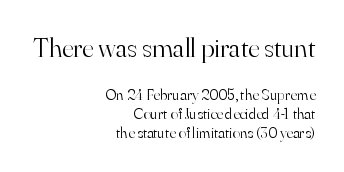
The image shows 28 px light serif type, upright; set right-aligned, line spacing 1.17x, normal letter spacing, not underlined; the first (top) block is 1.75x larger; high stroke contrast and a small x-height.
